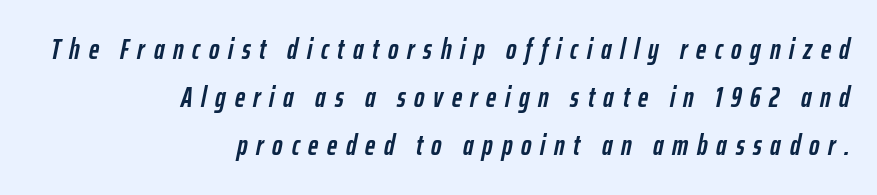
Q: Is the text bold? A: Yes.
Q: Is the text italic (slanted)? A: Yes, it leans right by about 12 degrees.
Q: Is the text underlined? A: No.
Q: How is the paragraph aligned? A: Right-aligned.
Q: Is the spacing between letters normal or unusually wide? A: Unusually wide.
Q: Width (condensed, normal, or wide)? A: Condensed.
Q: Stroke contrast? A: Low.
Q: x-height? A: Medium.
Q: Monospaced? A: No.
